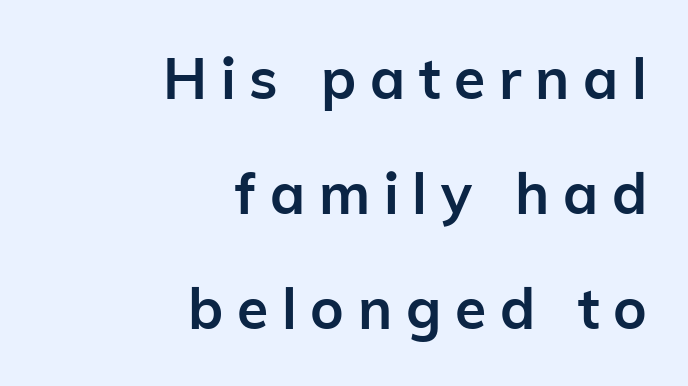
Q: Is the text bold? A: Yes.
Q: Is the text italic (slanted)? A: No, it is upright.
Q: Is the typeface a serif or a sans-serif typeface? A: Sans-serif.
Q: Is the text underlined? A: No.
Q: How is the paragraph aligned? A: Right-aligned.
Q: Is the spacing between letters normal or unusually wide? A: Unusually wide.
Q: Is the spacing between lines tight, normal or loose? A: Loose.
Q: Width (condensed, normal, or wide)? A: Normal.
Q: Stroke contrast? A: Low.
Q: x-height? A: Medium.
Q: Monospaced? A: No.
